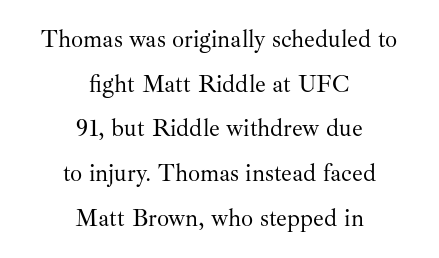
Quick note: underline off. A typesetter would call this zero additional tracking. The cut favours lightness, reaching ordinary text weight at its darkest. The setting favours the middle, as headings and verse often do. Designer's note — italics off, roman on.
